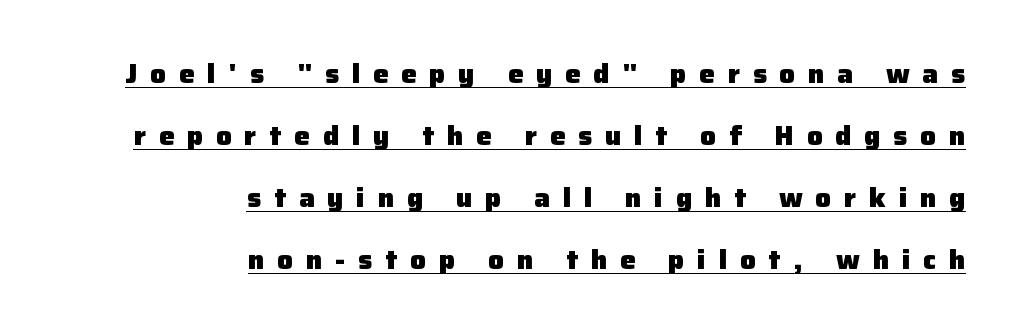
This sample carries an underscore along the baseline area. A roman cut, with each character standing at attention. As a designer I'd log this as weight 700, bold. Letter spacing: wide. The setting favours the right margin, as signatures and pull-quotes sometimes do. The passage shown stacks its lines with a broad gap.
